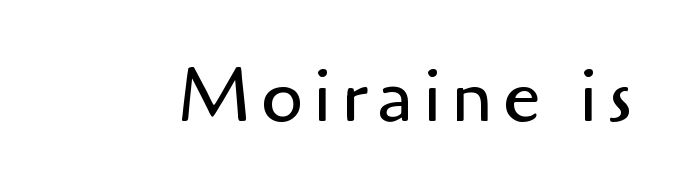
Q: Is the text bold? A: No.
Q: Is the text italic (slanted)? A: No, it is upright.
Q: Is the typeface a serif or a sans-serif typeface? A: Sans-serif.
Q: Is the text underlined? A: No.
Q: Width (condensed, normal, or wide)? A: Normal.
Q: Stroke contrast? A: Low.
Q: x-height? A: Small.
Q: Monospaced? A: No.
